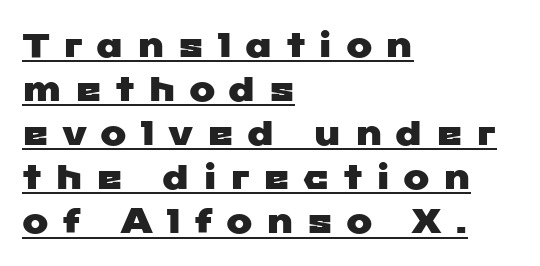
The image shows 35 px wide sans-serif type; set left-aligned, normal line spacing (1.26x), unusually wide letter spacing (+0.37 em), underlined; low stroke contrast and a medium x-height.
